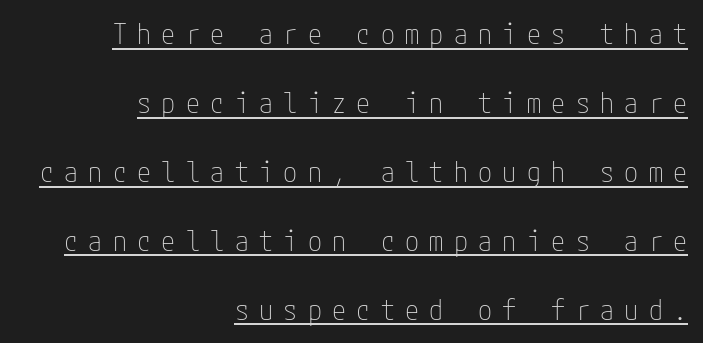
The image shows 28 px thin, condensed sans-serif type, upright; set right-aligned, loose line spacing (2.46x), unusually wide letter spacing (+0.37 em), underlined; low stroke contrast and a medium x-height.
